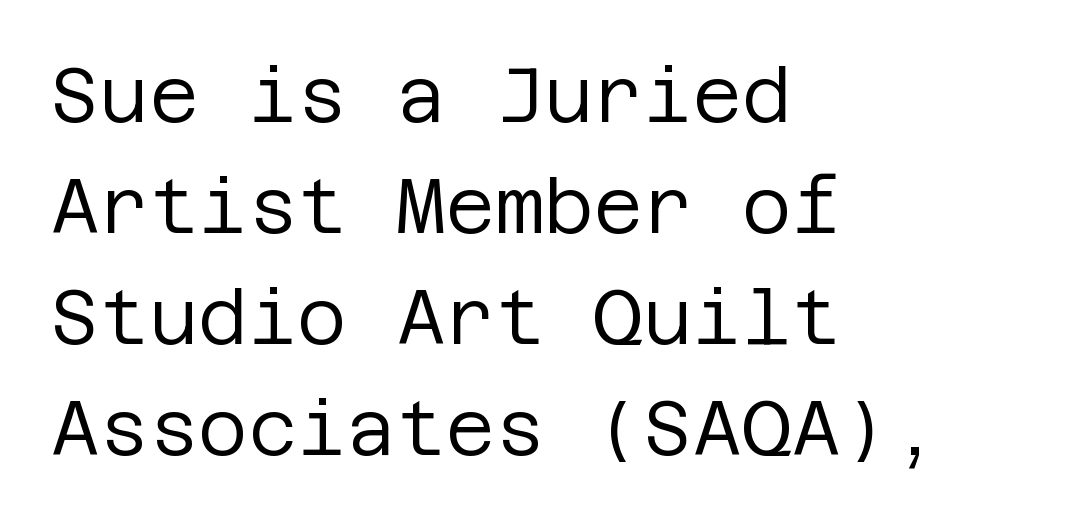
Honestly, the row spacing looks completely unremarkable. Underlining? Definitely not there. Caption: multi-line text, flush left, ragged right. These lines are composed in type without serifs.
